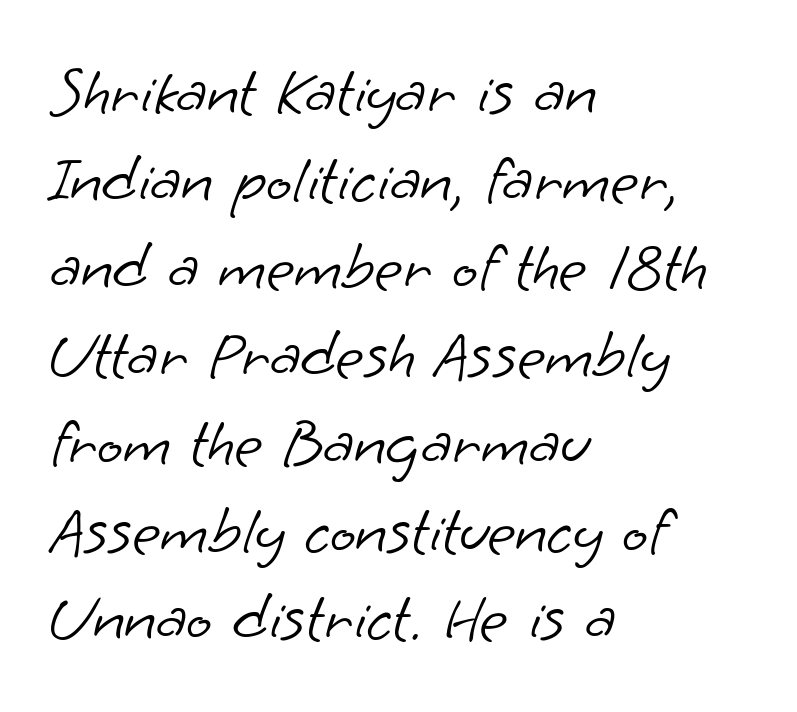
The image shows 68 px light sans-serif type; set left-aligned, normal line spacing (1.29x), normal letter spacing, not underlined; low stroke contrast and a small x-height.
